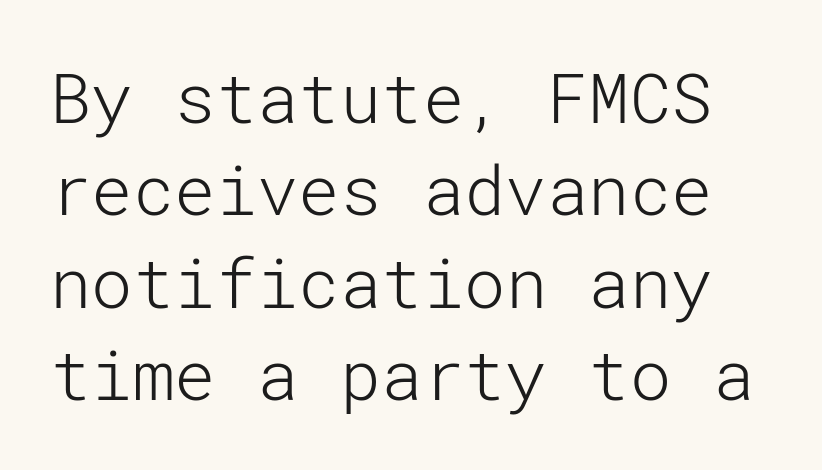
The image shows 69 px light sans-serif type, upright; set normal line spacing (1.34x), normal letter spacing, not underlined; low stroke contrast and a medium x-height.
